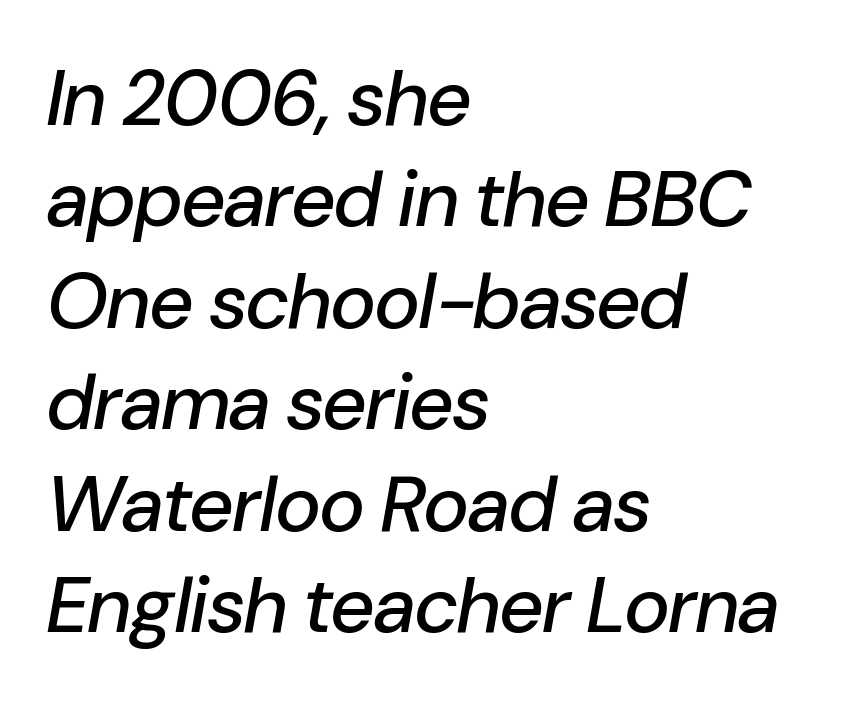
The image shows 78 px text type, italic (leaning right); set left-aligned, normal line spacing (1.3x), normal letter spacing, not underlined; low stroke contrast and a medium x-height.
